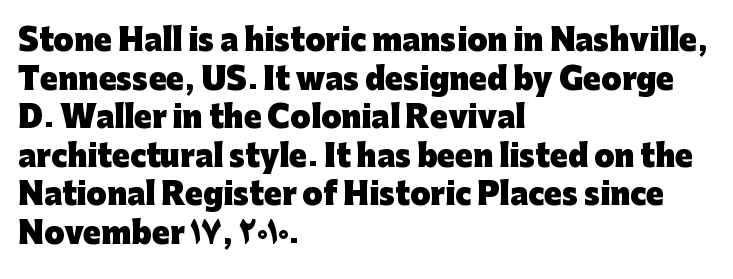
Q: Is the text bold? A: Yes.
Q: Is the text italic (slanted)? A: No, it is upright.
Q: Is the typeface a serif or a sans-serif typeface? A: Sans-serif.
Q: Is the text underlined? A: No.
Q: How is the paragraph aligned? A: Left-aligned.
Q: Is the spacing between letters normal or unusually wide? A: Normal.
Q: Is the spacing between lines tight, normal or loose? A: Normal.
Q: Width (condensed, normal, or wide)? A: Normal.
Q: Stroke contrast? A: Low.
Q: x-height? A: Medium.
Q: Monospaced? A: No.
